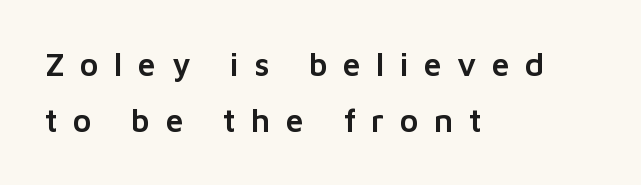
Notice how the passage keeps a crisp vertical edge on the left only. This sample has the flowing, uneven cadence of proportional lettering. The lettering stays uniformly vertical, giving the passage a roman look. A sans-serif font was chosen for this passage.
